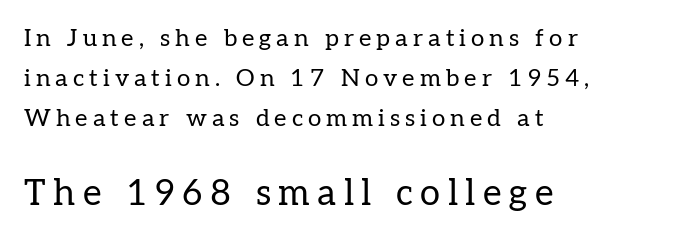
Q: Is the text bold? A: No.
Q: Is the text italic (slanted)? A: No, it is upright.
Q: Is the typeface a serif or a sans-serif typeface? A: Serif.
Q: Is the text underlined? A: No.
Q: How is the paragraph aligned? A: Left-aligned.
Q: Is the spacing between letters normal or unusually wide? A: Unusually wide.
Q: Is the spacing between lines tight, normal or loose? A: Normal.
Q: Which block of text is set in a larger size, the first (top) or the second (bottom)? A: The second (bottom) one.
Q: Width (condensed, normal, or wide)? A: Normal.
Q: Stroke contrast? A: Low.
Q: x-height? A: Medium.
Q: Monospaced? A: No.
